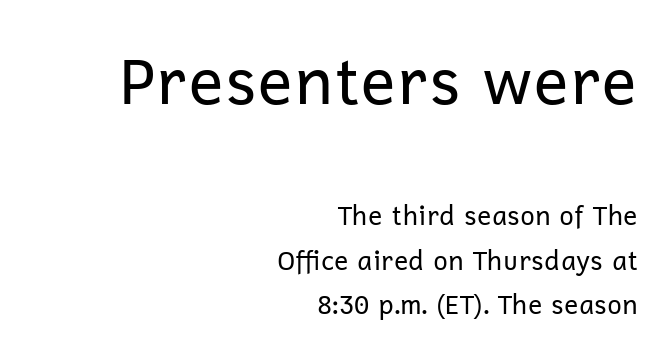
A typesetter would call this proportional, since set widths differ per character. Which of the two is more prominent by size? The first, at the top. You could call the tracking neutral — neither tight nor loose. No extra ink here — the face is not bold. Quick note: underline off. Is this a sans? Yes — the strokes have no serifs.
